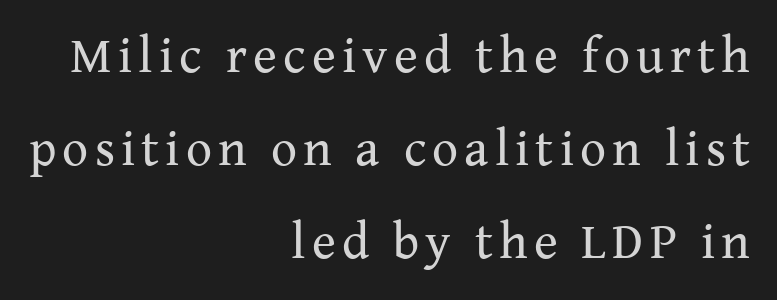
Q: Is the text bold? A: No.
Q: Is the text italic (slanted)? A: No, it is upright.
Q: Is the typeface a serif or a sans-serif typeface? A: Serif.
Q: Is the text underlined? A: No.
Q: How is the paragraph aligned? A: Right-aligned.
Q: Width (condensed, normal, or wide)? A: Normal.
Q: Stroke contrast? A: Medium.
Q: x-height? A: Medium.
Q: Monospaced? A: No.
